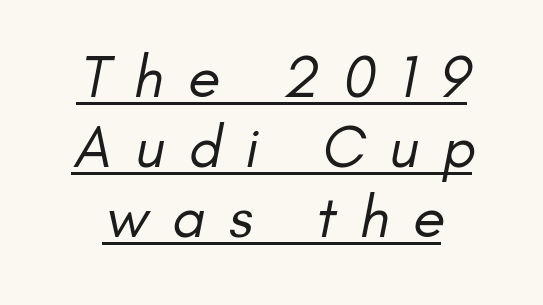
The lettering is marked with a stroke running underneath it. In terms of letterspacing, this is a distinctly airy, spread setting. The cut favours lightness, reaching ordinary text weight at its darkest. Spacing verdict: proportional, widths tailored to each character. The rendering shows plain stroke endings on the letterforms — a sans-serif design.
